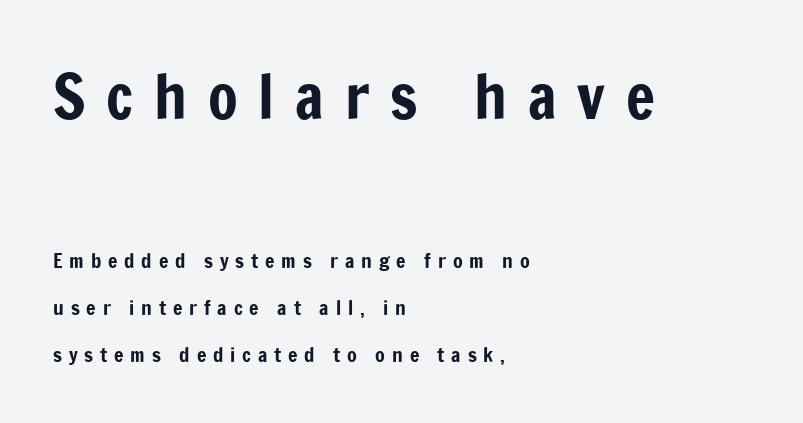
{"serif": "no", "italic": "no", "width": "condensed", "stroke_contrast": "low", "x_height": "medium", "monospaced": "no", "underline": "no", "align": "left", "line_spacing": "loose", "line_spacing_ratio": 2.36, "letter_spacing": "wide", "letter_spacing_em": 0.34, "larger_block": "first", "size_ratio": 3.05, "glyph_px": 61}
